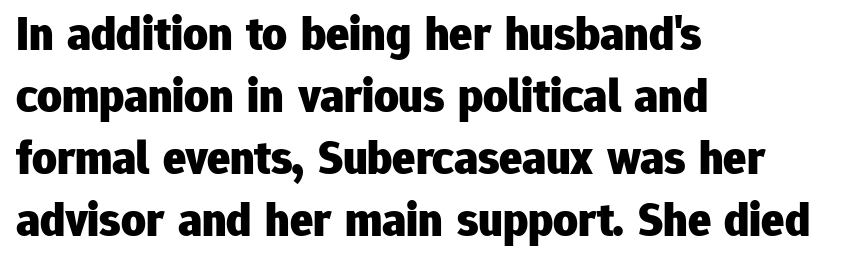
{"serif": "no", "italic": "no", "bold": "yes", "weight": "heavy", "width": "normal", "stroke_contrast": "low", "x_height": "medium", "monospaced": "no", "underline": "no", "align": "left", "line_spacing": "normal", "line_spacing_ratio": 1.29, "letter_spacing": "normal", "letter_spacing_em": 0.0, "glyph_px": 48}
